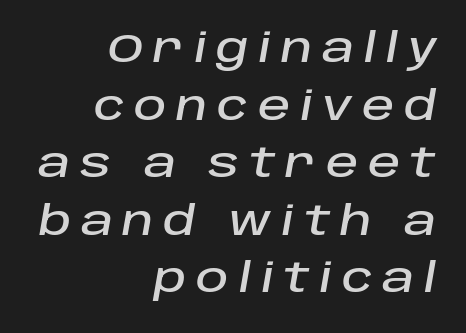
The image shows 40 px text type, italic (leaning right); set right-aligned, normal line spacing (1.44x), unusually wide letter spacing (+0.24 em), not underlined; low stroke contrast and a large x-height.
